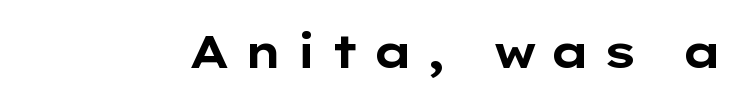
Bare-footed words on every line. The text was rendered using a sans face with plain stroke endings. This rendering widens character spacing well past its baseline value. Does the weight exceed regular? Yes, all the way to bold. A typesetter would call this proportional, since set widths differ per character.
